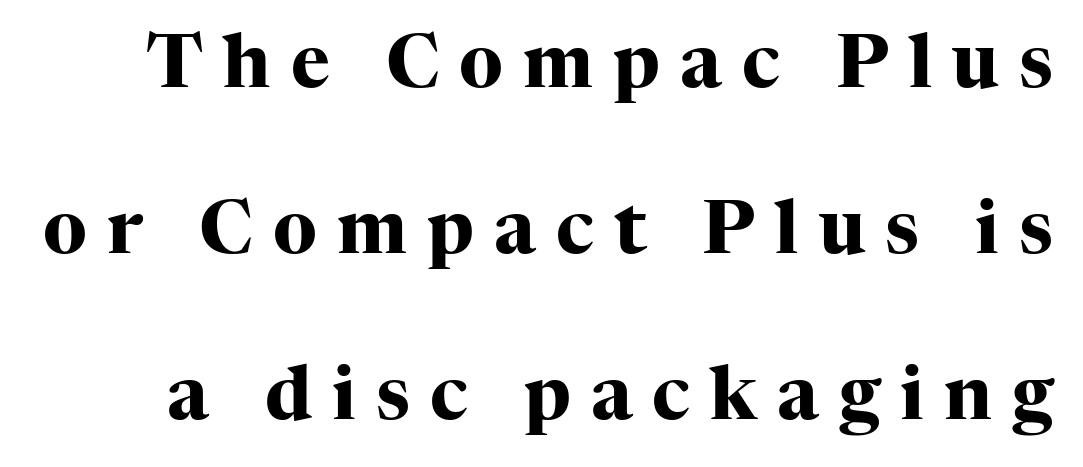
The image shows 74 px heavy serif type, upright; set loose line spacing (2.24x), unusually wide letter spacing (+0.27 em), not underlined; high stroke contrast and a medium x-height.
